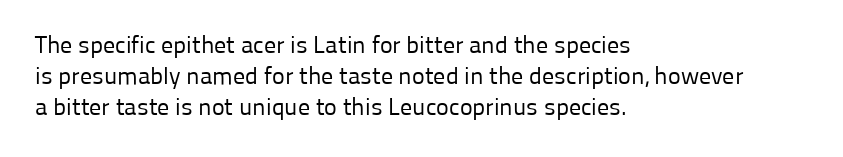
Q: Is the text bold? A: No.
Q: Is the text italic (slanted)? A: No, it is upright.
Q: Is the text underlined? A: No.
Q: How is the paragraph aligned? A: Left-aligned.
Q: Is the spacing between letters normal or unusually wide? A: Normal.
Q: Is the spacing between lines tight, normal or loose? A: Normal.
